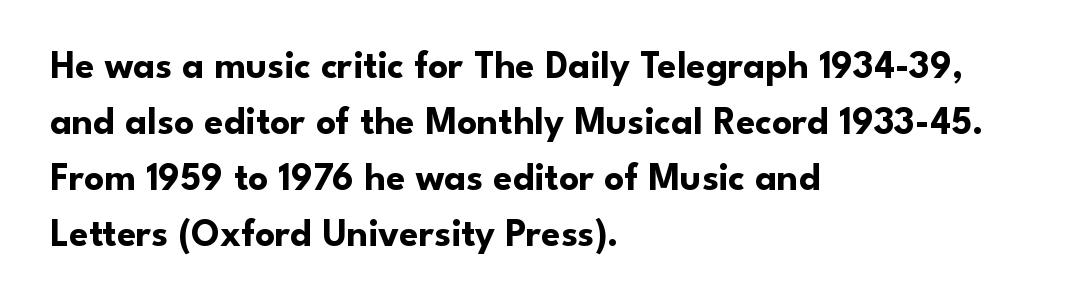
Q: Is the text bold? A: Yes.
Q: Is the text italic (slanted)? A: No, it is upright.
Q: Is the typeface a serif or a sans-serif typeface? A: Sans-serif.
Q: Is the text underlined? A: No.
Q: How is the paragraph aligned? A: Left-aligned.
Q: Is the spacing between letters normal or unusually wide? A: Normal.
Q: Is the spacing between lines tight, normal or loose? A: Normal.
Q: Width (condensed, normal, or wide)? A: Normal.
Q: Stroke contrast? A: Low.
Q: x-height? A: Small.
Q: Monospaced? A: No.
